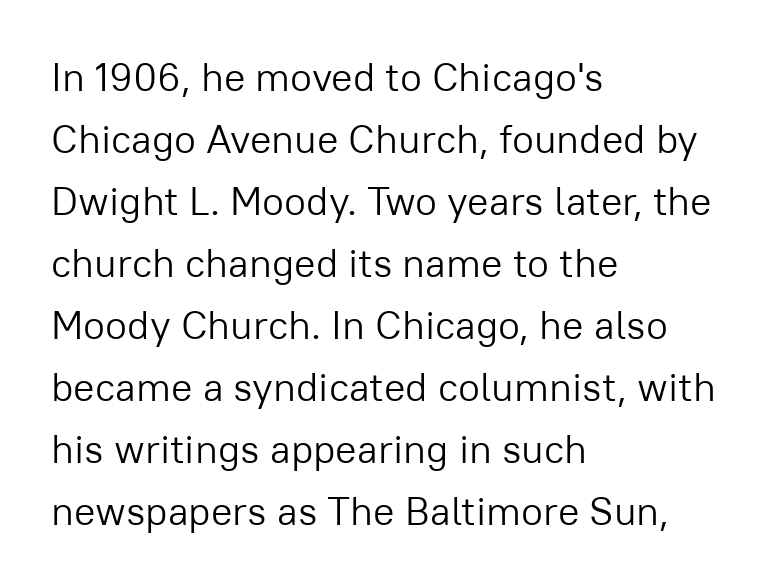
The image shows 40 px light sans-serif type, upright; set left-aligned, normal line spacing (1.55x), normal letter spacing, not underlined; low stroke contrast and a medium x-height.
